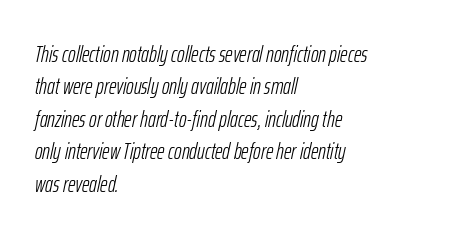
{"italic": "yes", "lean": "right", "slant_degrees": 12, "bold": "no", "underline": "no", "align": "left", "line_spacing": "normal", "line_spacing_ratio": 1.41, "letter_spacing": "normal", "letter_spacing_em": 0.0, "glyph_px": 23}
